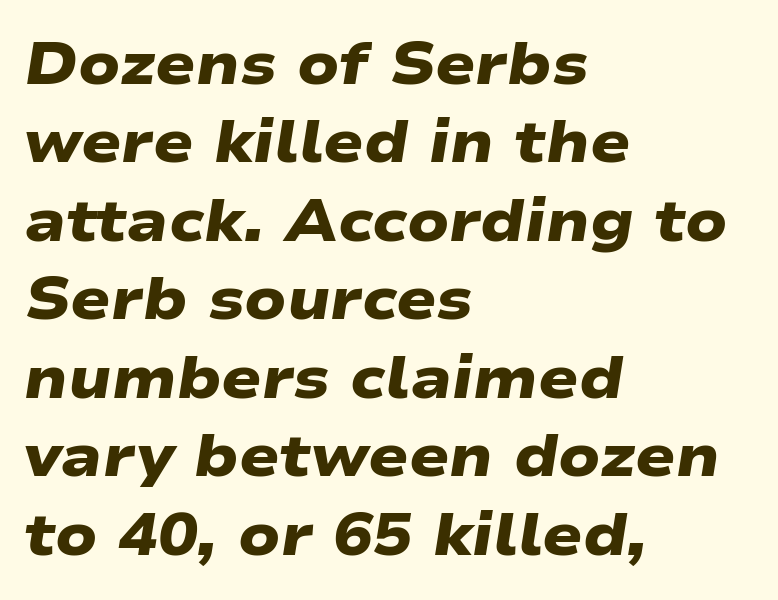
The space directly below the letters is spotless. Caption: multi-line text, flush left, ragged right. Varying glyph widths throughout — classic text-font behaviour. Letter spacing: default. The strokes are fattened all the way to bold.
